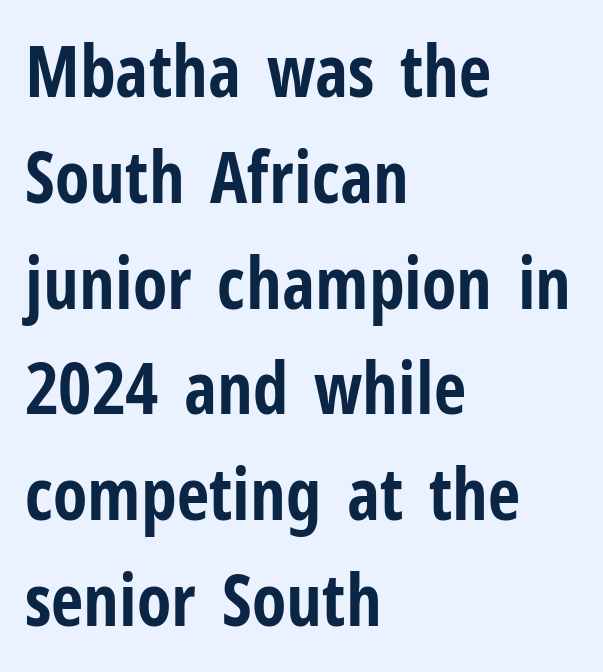
Spacing between characters is what you'd get straight out of the box. Typographic density is high because the face is bold. Upright lettering throughout. Do the characters align in a grid? No, the font is proportional. The lines in this sample share a left origin and differ only in where they stop.
